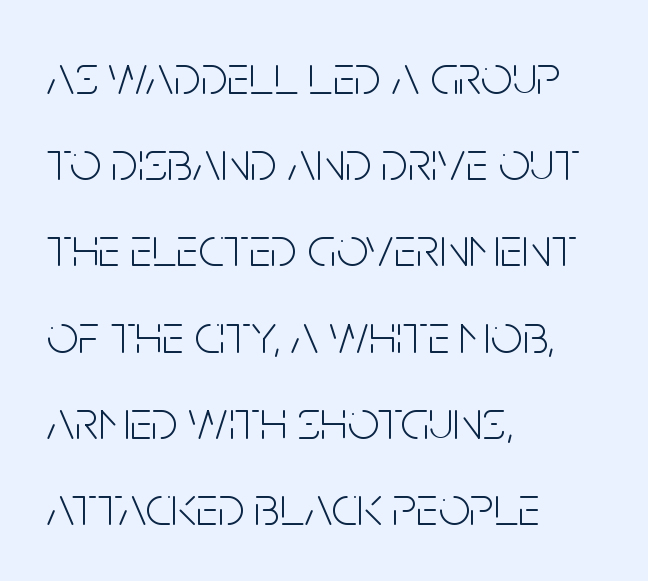
{"serif": "no", "italic": "no", "bold": "no", "weight": "light", "width": "condensed", "stroke_contrast": "low", "x_height": "large", "monospaced": "no", "underline": "no", "align": "left", "line_spacing": "normal", "line_spacing_ratio": 1.54, "letter_spacing": "normal", "letter_spacing_em": 0.0, "glyph_px": 56}
